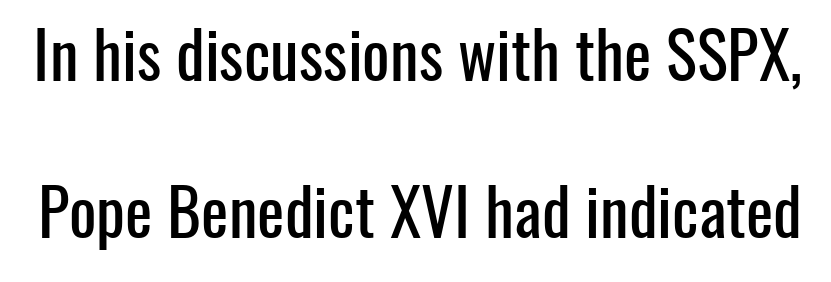
The image shows 65 px condensed sans-serif type, upright; set loose line spacing (2.42x), normal letter spacing, not underlined; low stroke contrast and a medium x-height.
